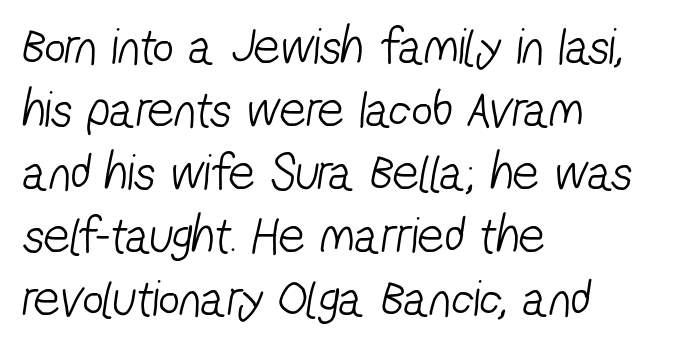
The image shows 52 px light, condensed sans-serif type; set left-aligned, line spacing 1.21x, normal letter spacing, not underlined; low stroke contrast and a medium x-height.
